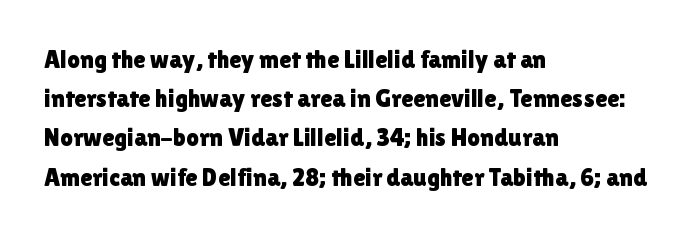
Q: Is the text italic (slanted)? A: No, it is upright.
Q: Is the text underlined? A: No.
Q: How is the paragraph aligned? A: Left-aligned.
Q: Is the spacing between letters normal or unusually wide? A: Normal.
Q: Is the spacing between lines tight, normal or loose? A: Normal.
